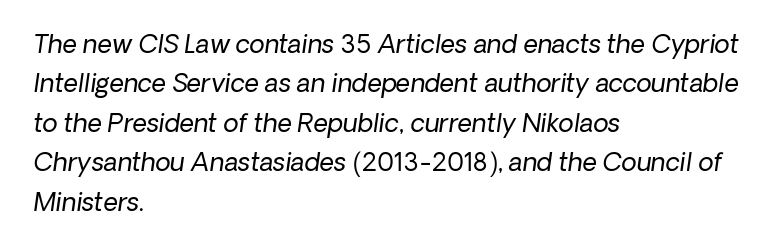
{"bold": "no", "underline": "no", "align": "left", "line_spacing": "normal", "line_spacing_ratio": 1.58, "letter_spacing": "normal", "letter_spacing_em": 0.0, "glyph_px": 25}
